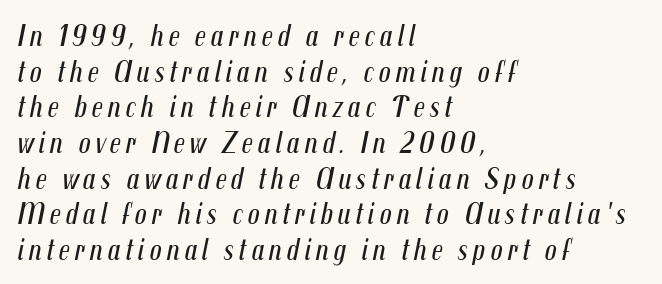
Q: Is the text bold? A: No.
Q: Is the text italic (slanted)? A: Yes, it leans right by about 12 degrees.
Q: Is the text underlined? A: No.
Q: How is the paragraph aligned? A: Left-aligned.
Q: Width (condensed, normal, or wide)? A: Condensed.
Q: Stroke contrast? A: Medium.
Q: x-height? A: Medium.
Q: Monospaced? A: No.
